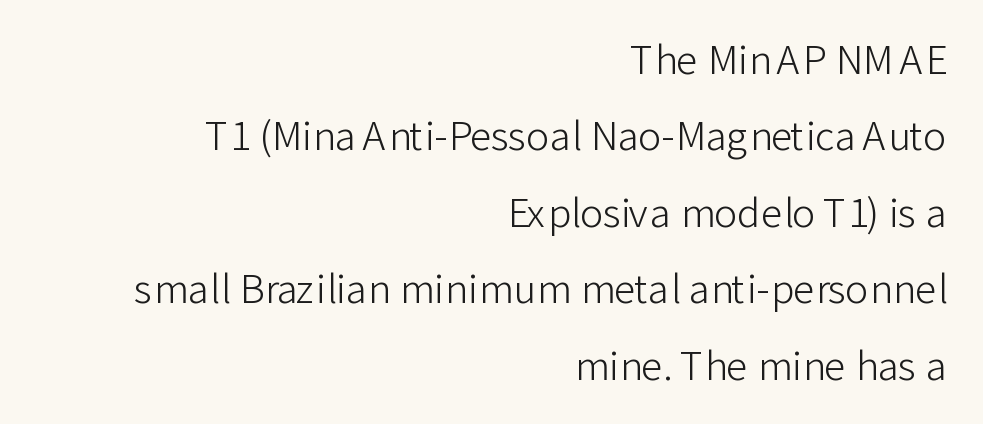
{"serif": "no", "italic": "no", "bold": "no", "weight": "light", "width": "normal", "stroke_contrast": "low", "x_height": "medium", "monospaced": "no", "underline": "no", "align": "right", "line_spacing": "loose", "line_spacing_ratio": 1.96, "letter_spacing": "normal", "letter_spacing_em": 0.0, "glyph_px": 39}
